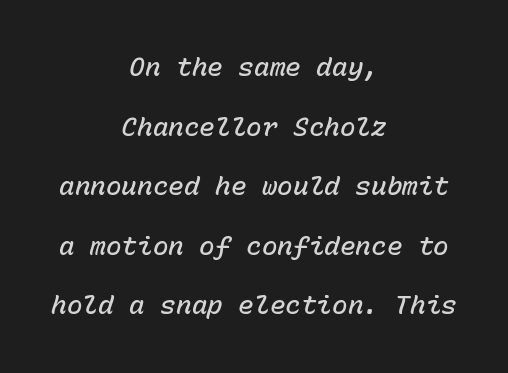
{"italic": "yes", "lean": "right", "slant_degrees": 15, "bold": "semi", "underline": "no", "align": "center", "line_spacing": "loose", "line_spacing_ratio": 2.29, "letter_spacing": "normal", "letter_spacing_em": 0.0, "glyph_px": 26}
